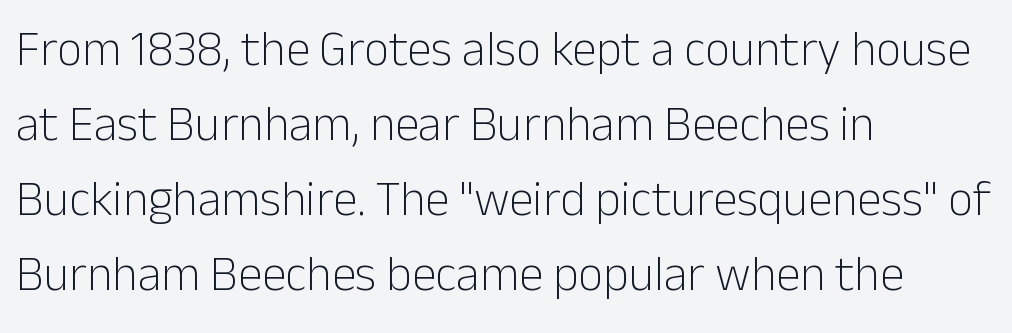
The image shows 49 px light sans-serif type, upright; set left-aligned, normal line spacing (1.53x), normal letter spacing, not underlined; low stroke contrast and a medium x-height.
